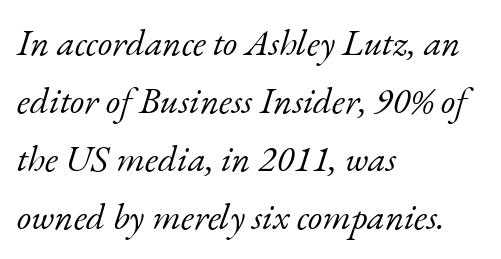
{"serif": "yes", "italic": "yes", "lean": "right", "slant_degrees": 17, "bold": "no", "weight": "light", "width": "normal", "stroke_contrast": "low", "x_height": "small", "monospaced": "no", "underline": "no", "align": "left", "line_spacing": "normal", "line_spacing_ratio": 1.57, "letter_spacing": "normal", "letter_spacing_em": 0.0, "glyph_px": 37}
